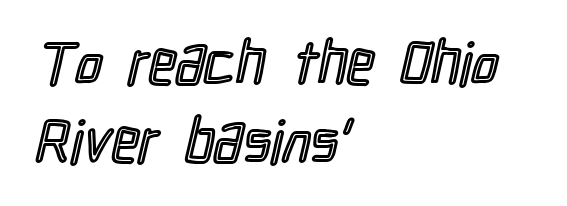
The image shows 60 px condensed type; set left-aligned, normal line spacing (1.3x), normal letter spacing, not underlined; a medium x-height.
